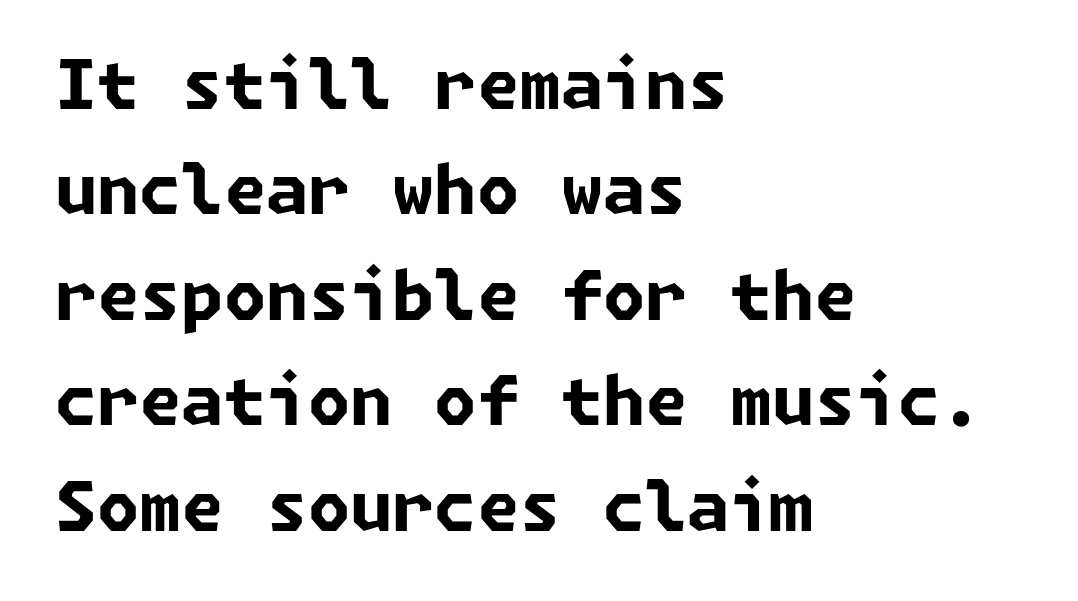
Classification — sans serif. Each new line begins a customary step beneath the previous one. The gap between lines stays unmarked. Letter spacing: default. Pretty heavy lettering here — definitely bold.
